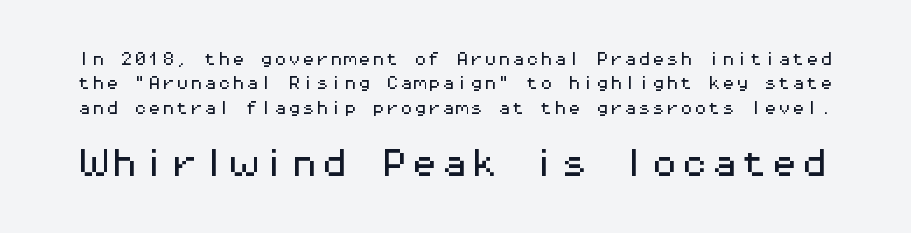
Q: Is the text italic (slanted)? A: No, it is upright.
Q: Is the typeface a serif or a sans-serif typeface? A: Sans-serif.
Q: Is the text underlined? A: No.
Q: Is the spacing between letters normal or unusually wide? A: Normal.
Q: Which block of text is set in a larger size, the first (top) or the second (bottom)? A: The second (bottom) one.
Q: Width (condensed, normal, or wide)? A: Wide.
Q: Stroke contrast? A: Medium.
Q: x-height? A: Medium.
Q: Monospaced? A: Yes.
